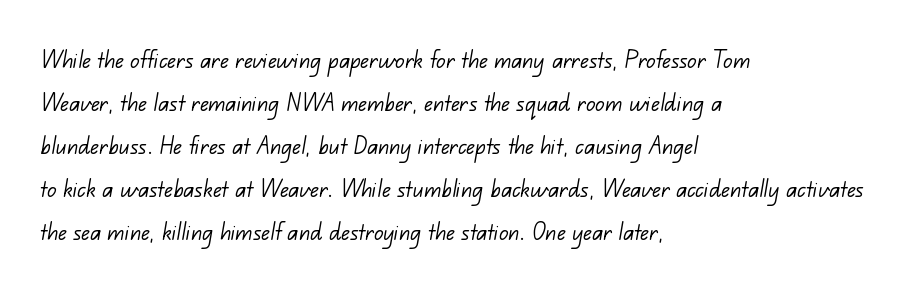
{"serif": "no", "bold": "no", "weight": "light", "width": "normal", "stroke_contrast": "low", "x_height": "small", "monospaced": "no", "underline": "no", "align": "left", "line_spacing": "normal", "line_spacing_ratio": 1.54, "letter_spacing": "normal", "letter_spacing_em": 0.0, "glyph_px": 28}
